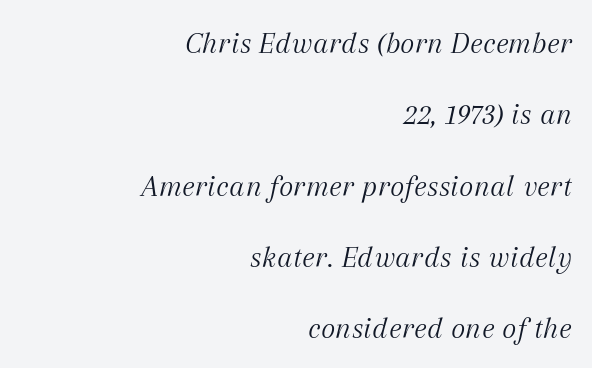
The image shows 31 px light serif type, italic (leaning right); set right-aligned, loose line spacing (2.3x), normal letter spacing, not underlined; medium stroke contrast and a medium x-height.
